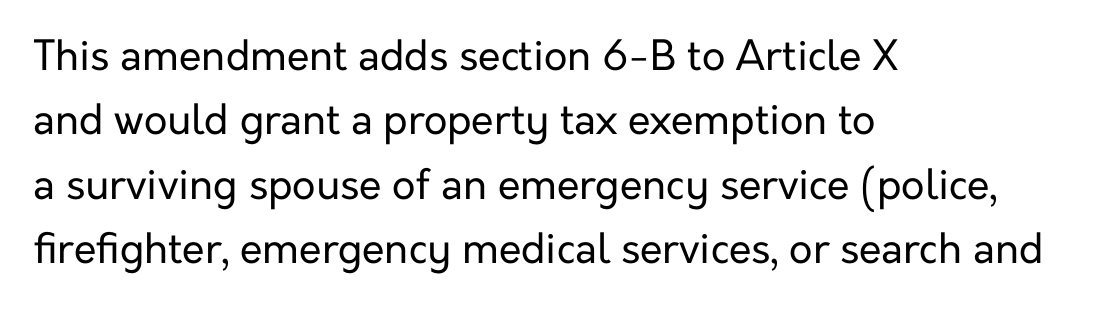
The image shows 41 px regular-weight sans-serif type, upright; set left-aligned, normal line spacing (1.57x), normal letter spacing, not underlined; low stroke contrast and a medium x-height.
